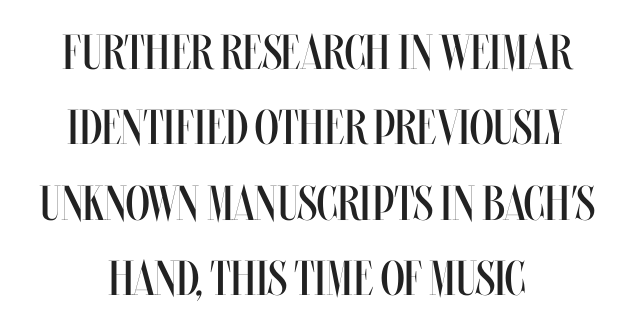
Q: Is the text bold? A: No.
Q: Is the text italic (slanted)? A: No, it is upright.
Q: Is the text underlined? A: No.
Q: How is the paragraph aligned? A: Centered.
Q: Is the spacing between letters normal or unusually wide? A: Normal.
Q: Is the spacing between lines tight, normal or loose? A: Normal.
Q: Width (condensed, normal, or wide)? A: Condensed.
Q: Stroke contrast? A: Medium.
Q: x-height? A: Large.
Q: Monospaced? A: No.
